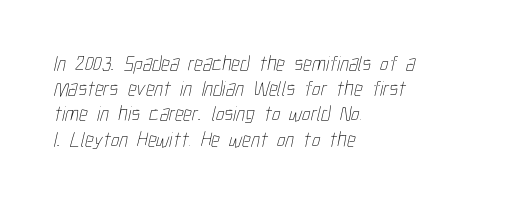
Q: Is the text bold? A: No.
Q: Is the text underlined? A: No.
Q: How is the paragraph aligned? A: Left-aligned.
Q: Is the spacing between letters normal or unusually wide? A: Normal.
